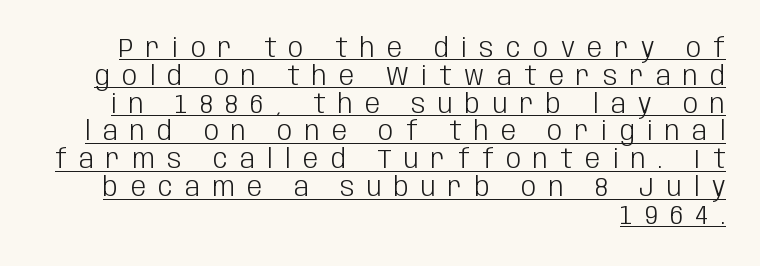
Q: Is the text bold? A: No.
Q: Is the text italic (slanted)? A: No, it is upright.
Q: Is the text underlined? A: Yes.
Q: How is the paragraph aligned? A: Right-aligned.
Q: Is the spacing between letters normal or unusually wide? A: Unusually wide.
Q: Is the spacing between lines tight, normal or loose? A: Tight.
